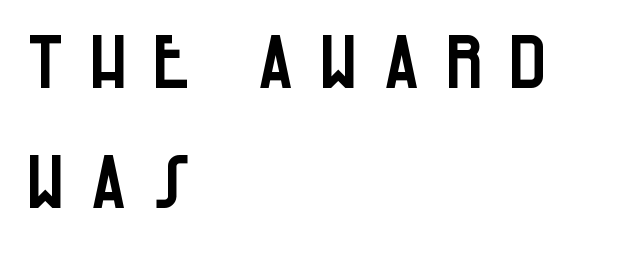
Think of a printed novel: that variable character pitch is what you see here. Look at the tracking — it's clearly loosened, letters drifting apart. The space beneath each line is pristine and unruled. The lines sit at an ordinary, default distance from one another. Upright lettering throughout.
